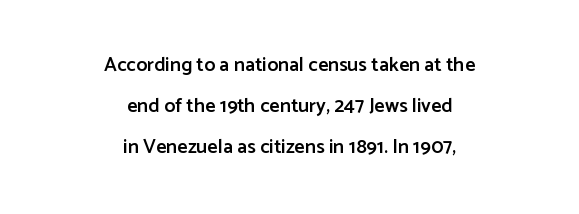
In terms of weight, the rendering is demibold, just under bold. Horizontal alignment here is central, giving a formal, balanced look. The line-height multiplier appears high, well above default. Descenders hang freely into open space.
